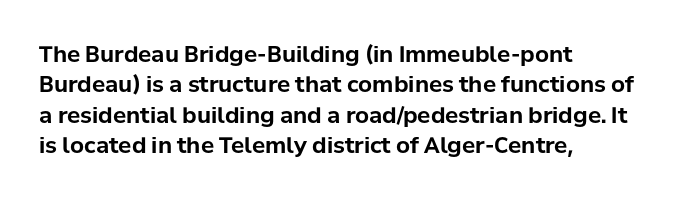
Q: Is the text bold? A: Yes.
Q: Is the text italic (slanted)? A: No, it is upright.
Q: Is the text underlined? A: No.
Q: How is the paragraph aligned? A: Left-aligned.
Q: Is the spacing between letters normal or unusually wide? A: Normal.
Q: Is the spacing between lines tight, normal or loose? A: Normal.
